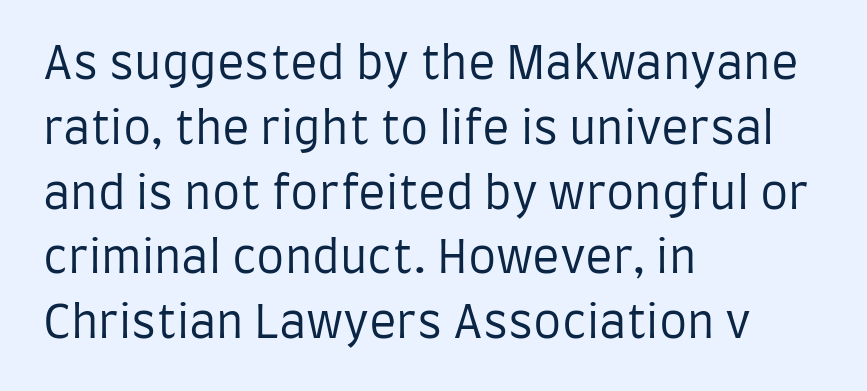
Q: Is the text bold? A: No.
Q: Is the text italic (slanted)? A: No, it is upright.
Q: Is the typeface a serif or a sans-serif typeface? A: Sans-serif.
Q: Is the text underlined? A: No.
Q: How is the paragraph aligned? A: Left-aligned.
Q: Is the spacing between letters normal or unusually wide? A: Normal.
Q: Is the spacing between lines tight, normal or loose? A: Normal.
Q: Width (condensed, normal, or wide)? A: Condensed.
Q: Stroke contrast? A: Low.
Q: x-height? A: Large.
Q: Monospaced? A: No.
